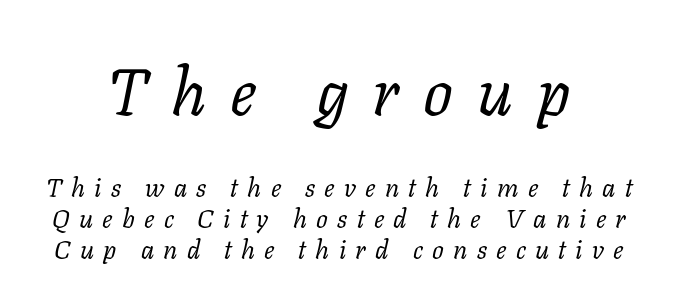
The image shows 66 px regular-weight serif type, italic (leaning right); set centered, line spacing 1.2x, unusually wide letter spacing (+0.36 em), not underlined; the first (top) block is 2.54x larger; low stroke contrast and a medium x-height.
